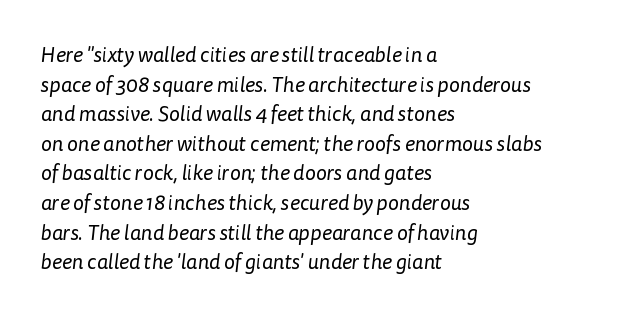
The image shows 21 px text type; set left-aligned, normal line spacing (1.41x), normal letter spacing, not underlined.
